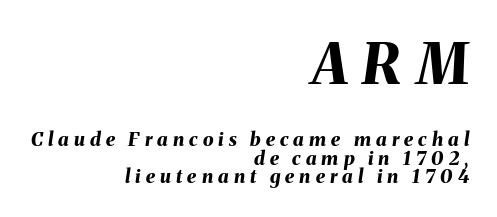
The earlier block is typeset at a bigger size than the later block. The lettering tilts uniformly, giving the passage an italic look. Caption: expanded tracking, letters set apart. Reading down the block, your eye finds every line finishing at a fixed right position. Descenders are the only things crossing below the line. In terms of weight, the rendering is a true, heavy bold.
